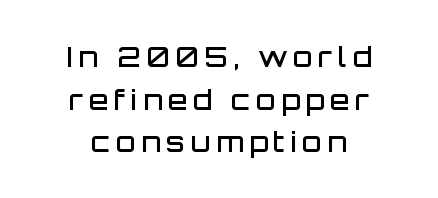
{"serif": "no", "italic": "no", "bold": "semi", "weight": "semibold", "width": "normal", "stroke_contrast": "low", "x_height": "large", "monospaced": "no", "underline": "no", "align": "center", "line_spacing": "normal", "line_spacing_ratio": 1.52, "letter_spacing": "wide", "letter_spacing_em": 0.2, "glyph_px": 28}
